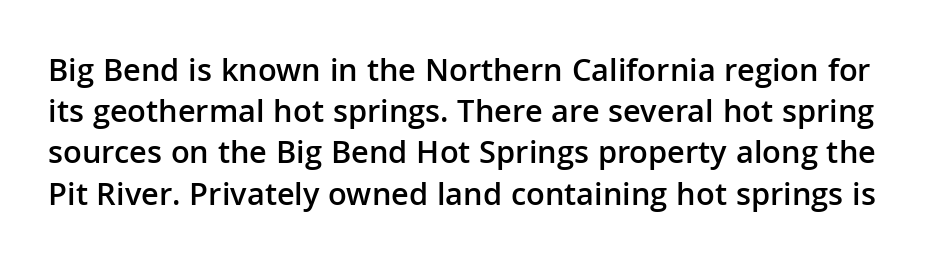
The image shows 33 px semibold sans-serif type, upright; set normal line spacing (1.25x), normal letter spacing, not underlined; low stroke contrast and a medium x-height.
